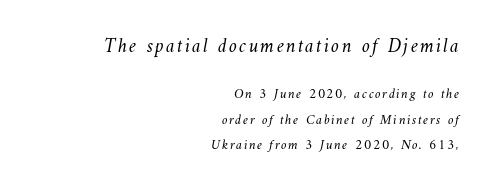
Q: Is the text bold? A: No.
Q: Is the text underlined? A: No.
Q: How is the paragraph aligned? A: Right-aligned.
Q: Which block of text is set in a larger size, the first (top) or the second (bottom)? A: The first (top) one.
